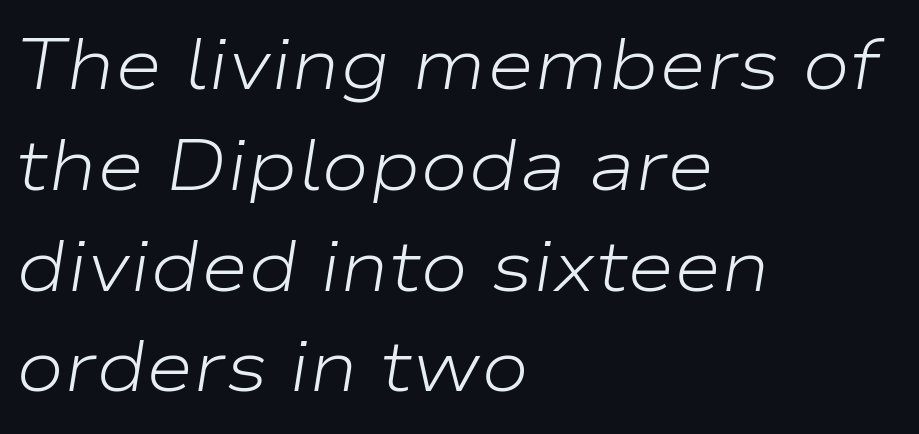
Q: Is the text bold? A: No.
Q: Is the text italic (slanted)? A: Yes, it leans right by about 9 degrees.
Q: Is the text underlined? A: No.
Q: How is the paragraph aligned? A: Left-aligned.
Q: Is the spacing between letters normal or unusually wide? A: Normal.
Q: Is the spacing between lines tight, normal or loose? A: Normal.
Q: Width (condensed, normal, or wide)? A: Wide.
Q: Stroke contrast? A: Low.
Q: x-height? A: Medium.
Q: Monospaced? A: No.
